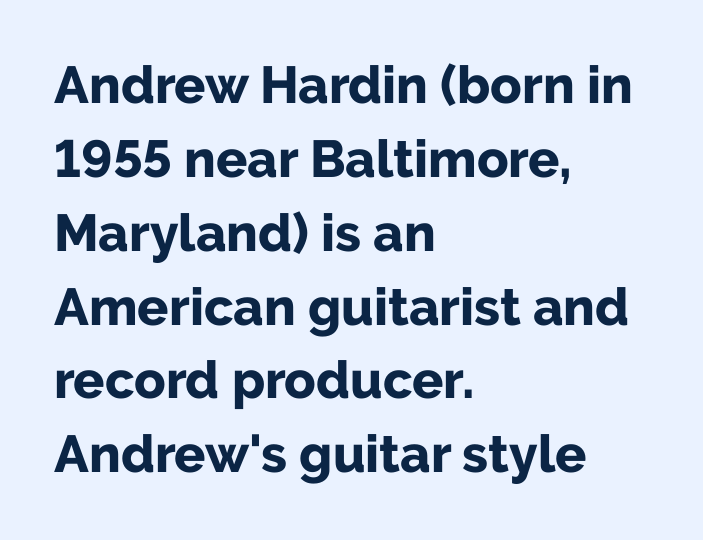
Is this a fixed-width face? No — the glyphs have proportional, varying widths. A typesetter would call this leading conventional body-copy spacing. What kind of face is this? One without serifs — a sans. Tracking here is standard; glyphs follow each other at the usual distance.
